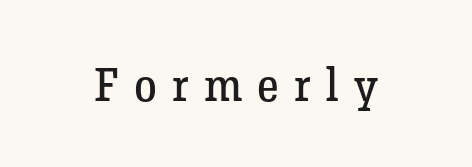
{"serif": "yes", "italic": "no", "bold": "no", "weight": "regular", "width": "normal", "stroke_contrast": "low", "x_height": "medium", "monospaced": "no", "underline": "no", "letter_spacing": "wide", "letter_spacing_em": 0.33, "glyph_px": 46}
